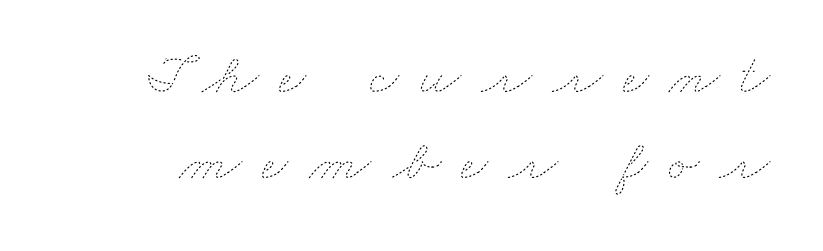
Q: Is the text bold? A: No.
Q: Is the text underlined? A: No.
Q: Is the spacing between letters normal or unusually wide? A: Unusually wide.
Q: Is the spacing between lines tight, normal or loose? A: Normal.
Q: Width (condensed, normal, or wide)? A: Wide.
Q: Stroke contrast? A: Low.
Q: x-height? A: Small.
Q: Monospaced? A: No.
